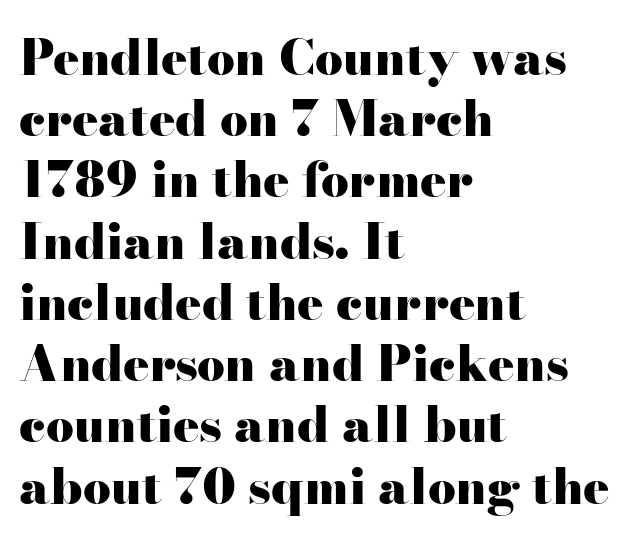
The image shows 49 px heavy, wide serif type, upright; set left-aligned, normal line spacing (1.25x), normal letter spacing, not underlined; high stroke contrast and a small x-height.
